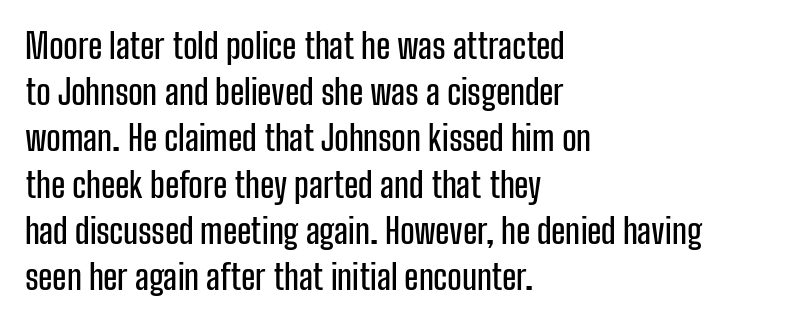
Q: Is the text italic (slanted)? A: No, it is upright.
Q: Is the typeface a serif or a sans-serif typeface? A: Sans-serif.
Q: Is the text underlined? A: No.
Q: How is the paragraph aligned? A: Left-aligned.
Q: Is the spacing between letters normal or unusually wide? A: Normal.
Q: Is the spacing between lines tight, normal or loose? A: Normal.
Q: Width (condensed, normal, or wide)? A: Condensed.
Q: Stroke contrast? A: Low.
Q: x-height? A: Medium.
Q: Monospaced? A: No.
